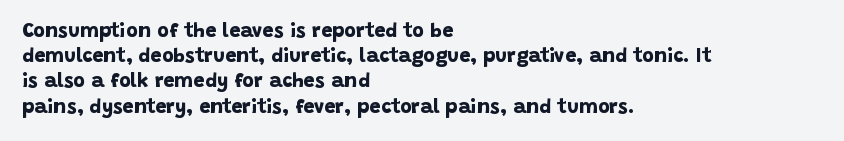
The rag falls on the right side of this text block. Check under the words: just untouched page. Evenly set lines give the paragraph a standard silhouette. A dark, heavy texture on the line: the type is bold. Tracking value appears to be zero — textbook default spacing.
